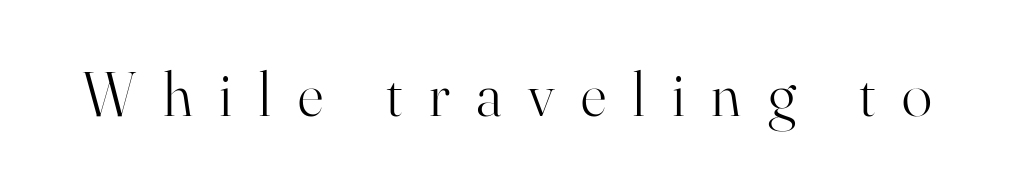
{"serif": "yes", "italic": "no", "bold": "no", "weight": "light", "width": "normal", "stroke_contrast": "high", "x_height": "small", "monospaced": "no", "underline": "no", "letter_spacing": "wide", "letter_spacing_em": 0.42, "glyph_px": 63}
